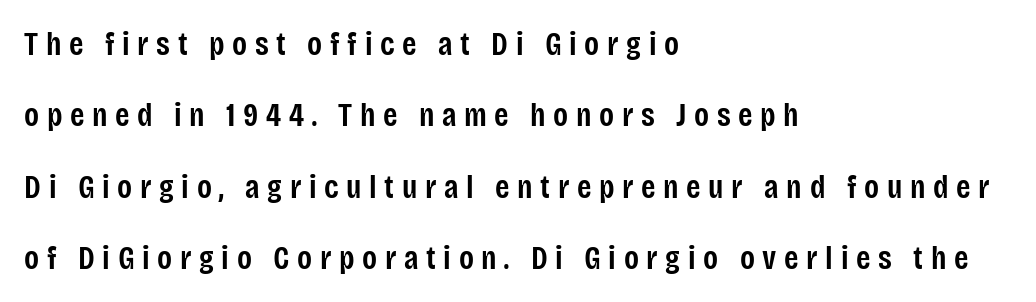
Quick note: not italic, upright. A bare baseline throughout the passage. The typesetting leans somewhat heavy: a semibold. Serifs: no, the terminals of the letterforms are clean.
